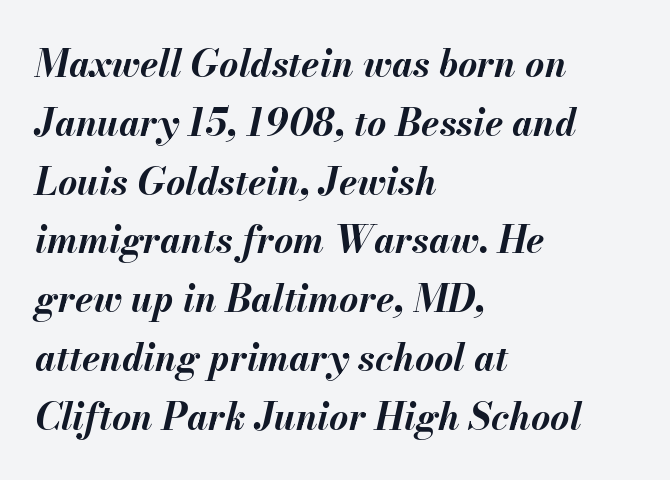
{"italic": "yes", "lean": "right", "slant_degrees": 13, "bold": "yes", "weight": "bold", "width": "normal", "stroke_contrast": "medium", "x_height": "small", "monospaced": "no", "underline": "no", "align": "left", "line_spacing": "normal", "line_spacing_ratio": 1.59, "letter_spacing": "normal", "letter_spacing_em": 0.0, "glyph_px": 37}
